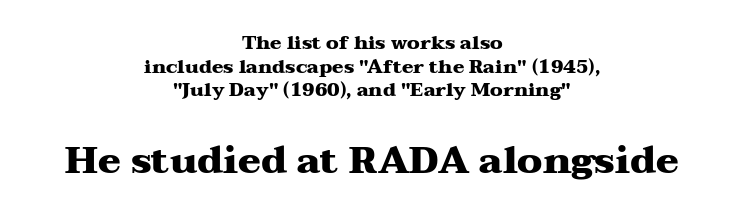
Q: Is the text bold? A: Yes.
Q: Is the text italic (slanted)? A: No, it is upright.
Q: Is the typeface a serif or a sans-serif typeface? A: Serif.
Q: Is the text underlined? A: No.
Q: How is the paragraph aligned? A: Centered.
Q: Is the spacing between letters normal or unusually wide? A: Normal.
Q: Is the spacing between lines tight, normal or loose? A: Normal.
Q: Which block of text is set in a larger size, the first (top) or the second (bottom)? A: The second (bottom) one.
Q: Width (condensed, normal, or wide)? A: Wide.
Q: Stroke contrast? A: Medium.
Q: x-height? A: Medium.
Q: Monospaced? A: No.
